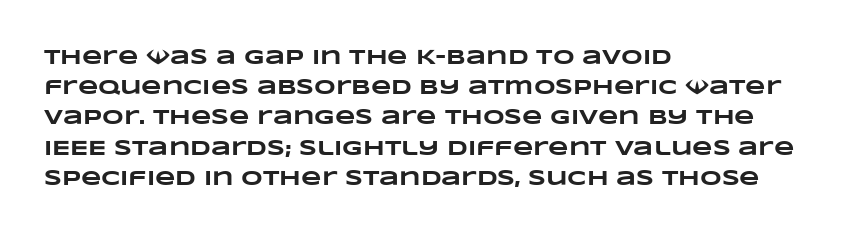
{"bold": "yes", "underline": "no", "align": "left", "line_spacing": "normal", "line_spacing_ratio": 1.44, "letter_spacing": "normal", "letter_spacing_em": 0.0, "glyph_px": 21}
